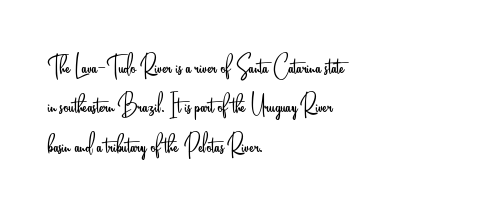
Classification — sans serif. You could call the tracking neutral — neither tight nor loose. The passage shown is not underscored anywhere. Spacing verdict: proportional, widths tailored to each character. Visually the block forms a straight wall on the left and a jagged coastline on the right. Vertical stems look standard width or narrower in stroke.
